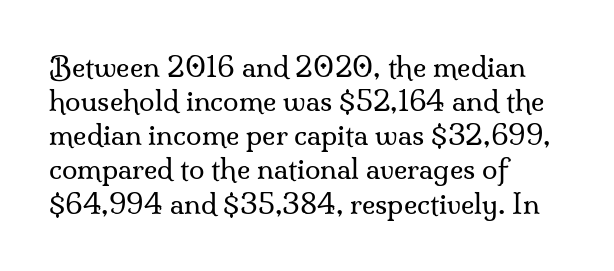
Q: Is the text bold? A: No.
Q: Is the text italic (slanted)? A: No, it is upright.
Q: Is the typeface a serif or a sans-serif typeface? A: Serif.
Q: Is the text underlined? A: No.
Q: How is the paragraph aligned? A: Left-aligned.
Q: Is the spacing between letters normal or unusually wide? A: Normal.
Q: Width (condensed, normal, or wide)? A: Normal.
Q: Stroke contrast? A: Medium.
Q: x-height? A: Small.
Q: Monospaced? A: No.
